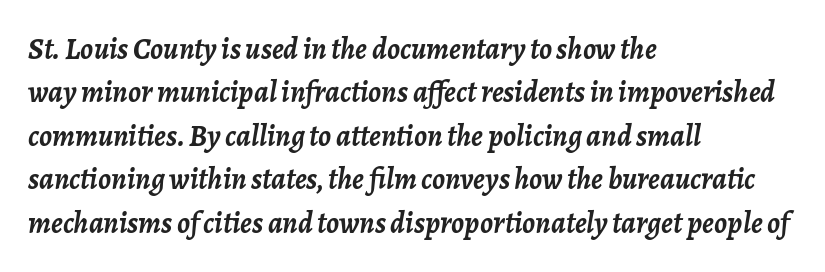
The image shows 30 px semibold type, italic (leaning right); set left-aligned, normal line spacing (1.45x), normal letter spacing, not underlined; low stroke contrast and a medium x-height.
